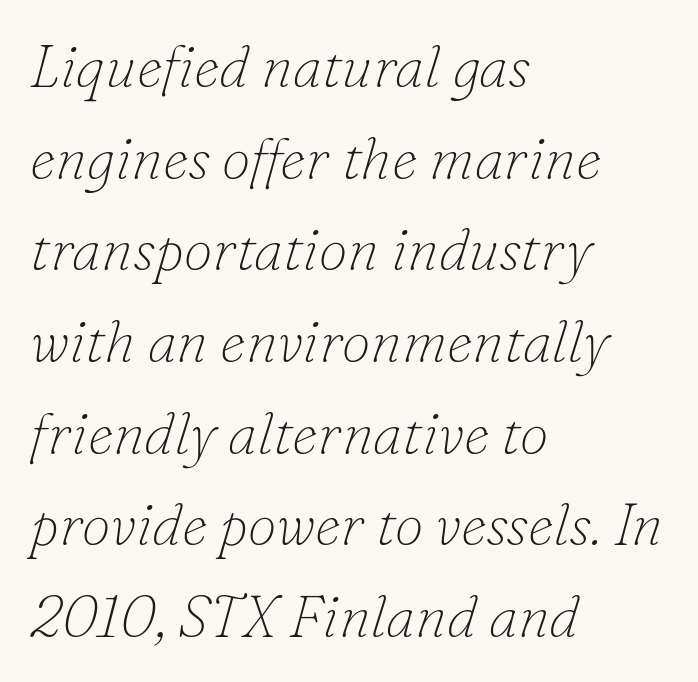
Q: Is the text bold? A: No.
Q: Is the text italic (slanted)? A: Yes, it leans right by about 16 degrees.
Q: Is the typeface a serif or a sans-serif typeface? A: Serif.
Q: Is the text underlined? A: No.
Q: How is the paragraph aligned? A: Left-aligned.
Q: Is the spacing between letters normal or unusually wide? A: Normal.
Q: Is the spacing between lines tight, normal or loose? A: Normal.
Q: Width (condensed, normal, or wide)? A: Normal.
Q: Stroke contrast? A: Low.
Q: x-height? A: Small.
Q: Monospaced? A: No.
